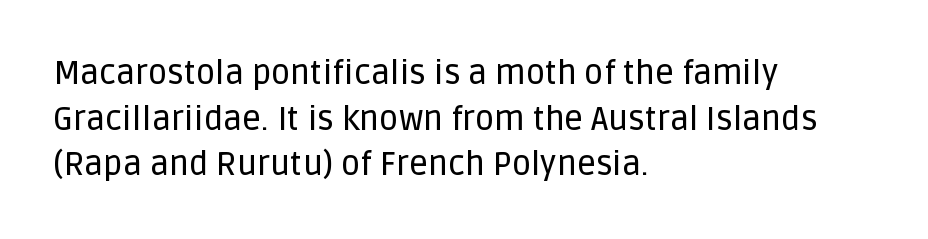
The image shows 33 px sans-serif type, upright; set left-aligned, normal line spacing (1.38x), normal letter spacing, not underlined; low stroke contrast and a large x-height.
